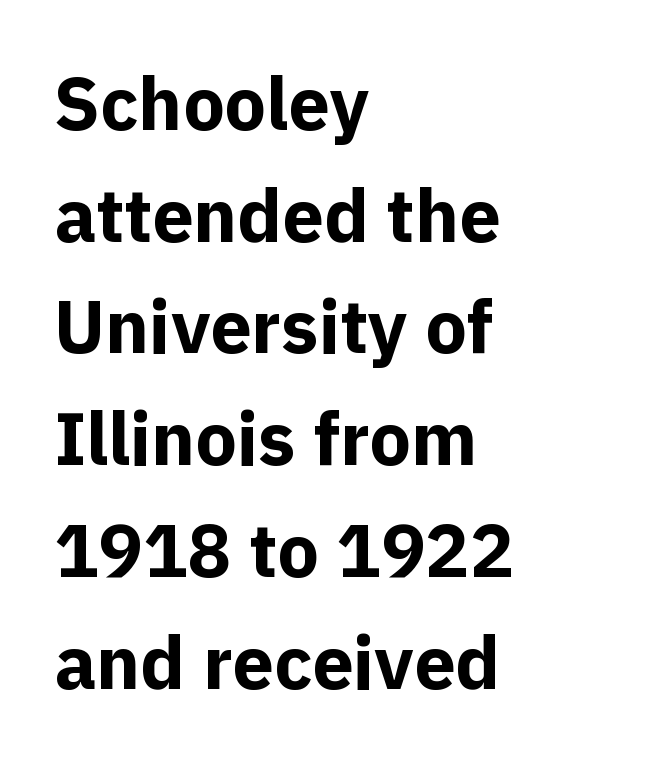
Q: Is the text bold? A: Yes.
Q: Is the text italic (slanted)? A: No, it is upright.
Q: Is the typeface a serif or a sans-serif typeface? A: Sans-serif.
Q: Is the text underlined? A: No.
Q: How is the paragraph aligned? A: Left-aligned.
Q: Is the spacing between letters normal or unusually wide? A: Normal.
Q: Is the spacing between lines tight, normal or loose? A: Normal.
Q: Width (condensed, normal, or wide)? A: Normal.
Q: x-height? A: Medium.
Q: Monospaced? A: No.
